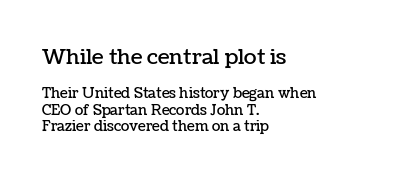
The image shows 21 px text type, upright; set left-aligned, line spacing 1.17x, normal letter spacing, not underlined; the first (top) block is 1.5x larger.
